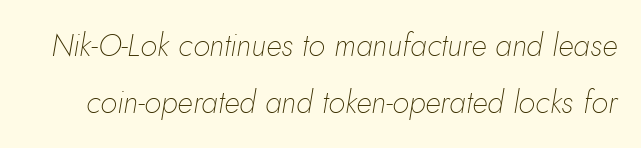
The weight tops out at a normal text grade. The face used here has a pronounced slope to its letters. This sample has the flowing, uneven cadence of proportional lettering. Default kerning and tracking; the words read as compact shapes. Nobody drew a line under any word here.
